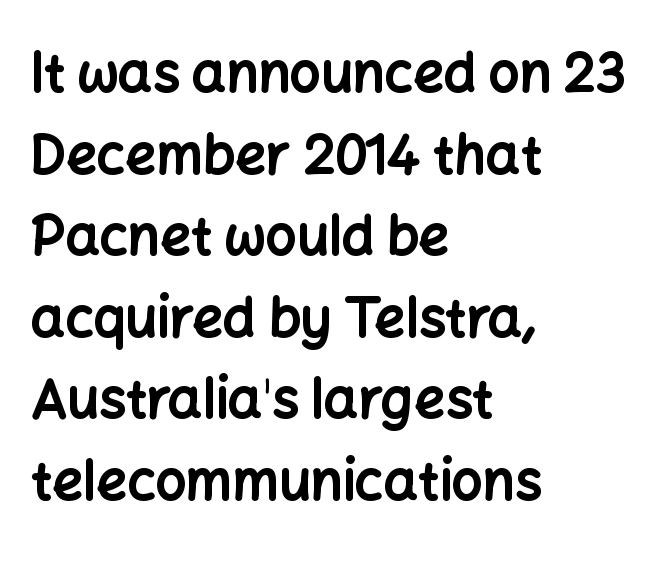
Q: Is the text bold? A: Yes.
Q: Is the text italic (slanted)? A: No, it is upright.
Q: Is the typeface a serif or a sans-serif typeface? A: Sans-serif.
Q: Is the text underlined? A: No.
Q: How is the paragraph aligned? A: Left-aligned.
Q: Is the spacing between letters normal or unusually wide? A: Normal.
Q: Is the spacing between lines tight, normal or loose? A: Normal.
Q: Width (condensed, normal, or wide)? A: Normal.
Q: Stroke contrast? A: Low.
Q: x-height? A: Medium.
Q: Monospaced? A: No.
